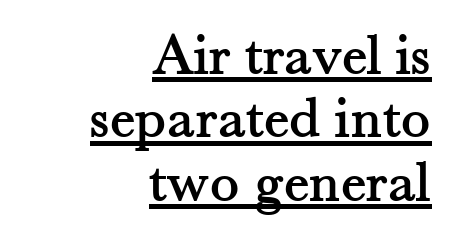
{"serif": "yes", "italic": "no", "width": "normal", "stroke_contrast": "medium", "x_height": "small", "monospaced": "no", "underline": "yes", "align": "right", "line_spacing": "tight", "line_spacing_ratio": 1.04, "letter_spacing": "normal", "letter_spacing_em": 0.0, "glyph_px": 61}
